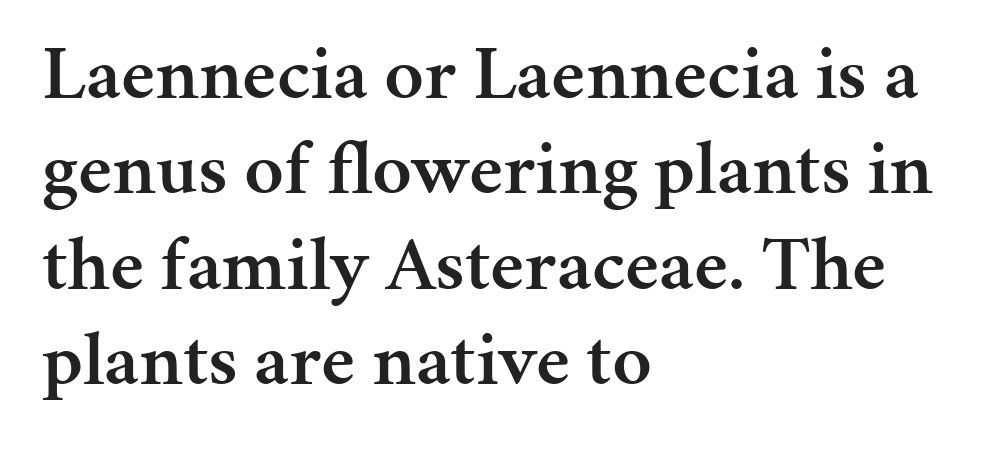
Q: Is the text bold? A: Semi-bold.
Q: Is the text italic (slanted)? A: No, it is upright.
Q: Is the typeface a serif or a sans-serif typeface? A: Serif.
Q: Is the text underlined? A: No.
Q: How is the paragraph aligned? A: Left-aligned.
Q: Is the spacing between letters normal or unusually wide? A: Normal.
Q: Width (condensed, normal, or wide)? A: Normal.
Q: Stroke contrast? A: Medium.
Q: x-height? A: Medium.
Q: Monospaced? A: No.
